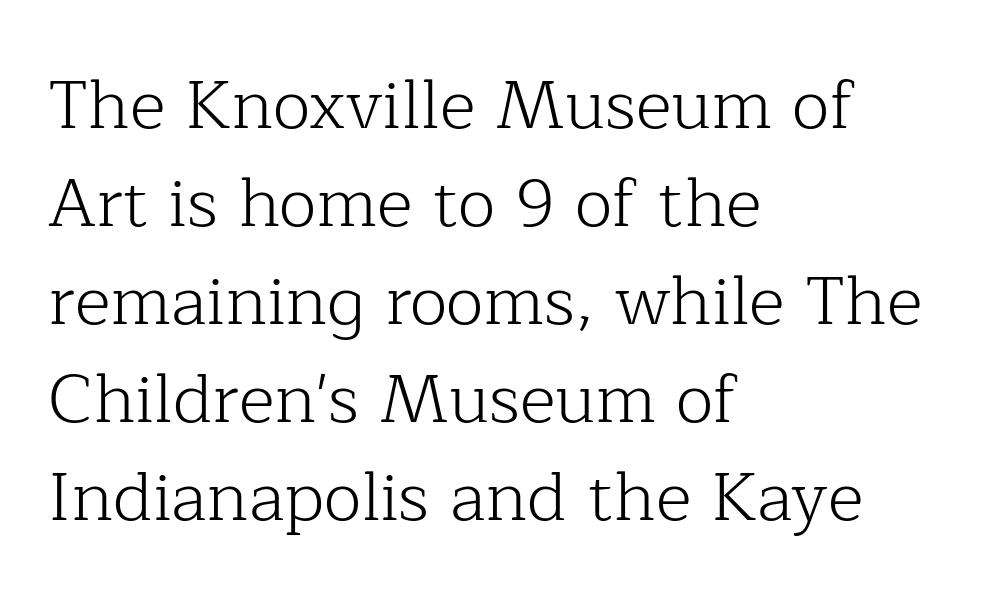
Proportional: the letters do not fall into vertical columns. Vertically, the passage feels balanced, rows spaced as you'd expect. Letters rest on an invisible, unmarked baseline. Does the lettering tilt? It doesn't — this is upright.
